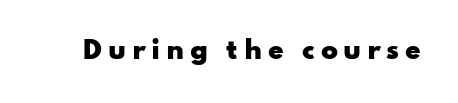
The image shows 25 px bold type, upright; set unusually wide letter spacing (+0.23 em), not underlined.
